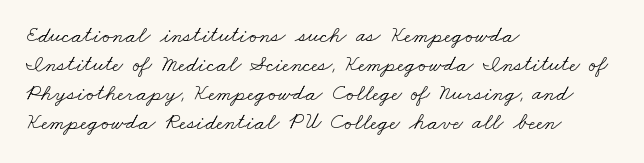
Q: Is the text bold? A: No.
Q: Is the text underlined? A: No.
Q: How is the paragraph aligned? A: Left-aligned.
Q: Is the spacing between letters normal or unusually wide? A: Normal.
Q: Is the spacing between lines tight, normal or loose? A: Normal.
